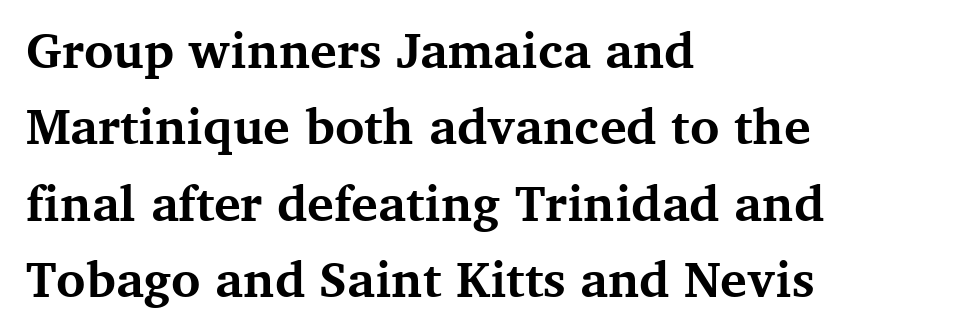
The image shows 50 px bold serif type, upright; set left-aligned, normal line spacing (1.53x), normal letter spacing, not underlined; medium stroke contrast and a medium x-height.
